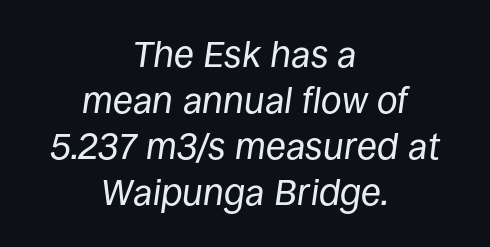
{"italic": "yes", "lean": "right", "slant_degrees": 8, "bold": "no", "weight": "regular", "width": "normal", "stroke_contrast": "low", "x_height": "large", "monospaced": "no", "underline": "no", "align": "center", "line_spacing_ratio": 1.24, "letter_spacing": "normal", "letter_spacing_em": 0.0, "glyph_px": 37}
